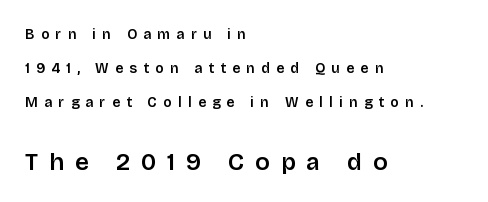
Short and long lines alike share a common starting point at left. Plain, unruled lines of type. The tracking reads as deliberately expanded to a designer's eye. Between these two stacked blocks, the lower one wins on size. Notice how the stems are strictly vertical — no italics here.
